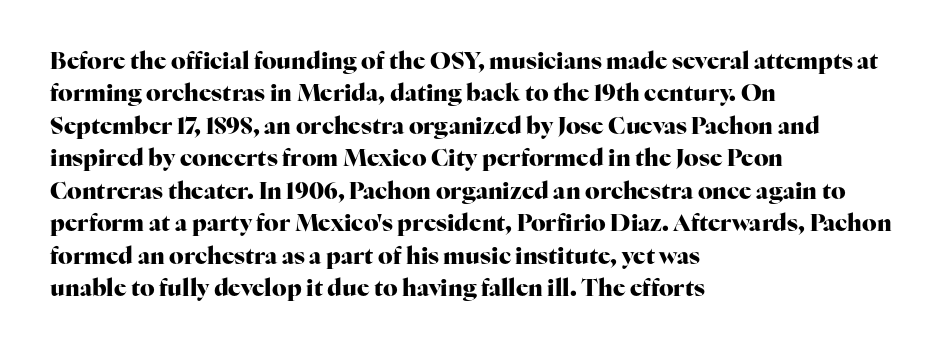
{"italic": "no", "bold": "yes", "underline": "no", "align": "left", "line_spacing": "normal", "line_spacing_ratio": 1.41, "letter_spacing": "normal", "letter_spacing_em": 0.0, "glyph_px": 23}
